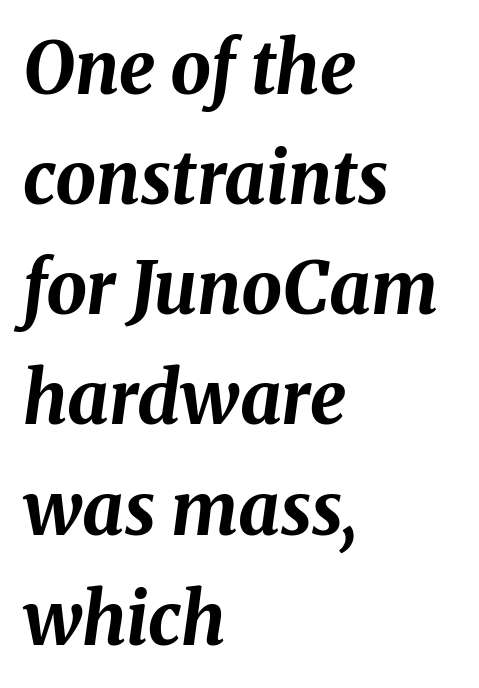
Q: Is the text bold? A: Yes.
Q: Is the text italic (slanted)? A: Yes, it leans right by about 8 degrees.
Q: Is the text underlined? A: No.
Q: How is the paragraph aligned? A: Left-aligned.
Q: Is the spacing between letters normal or unusually wide? A: Normal.
Q: Is the spacing between lines tight, normal or loose? A: Normal.
Q: Width (condensed, normal, or wide)? A: Normal.
Q: Stroke contrast? A: Medium.
Q: x-height? A: Medium.
Q: Monospaced? A: No.
